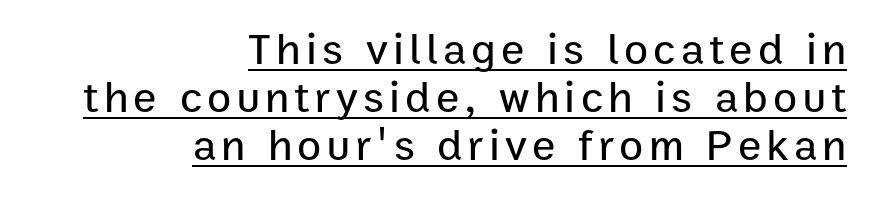
These lines are rendered in a variable-pitch font. The vertical gap from one line to the next is small. Is there an underline? Yes — a line sits under the letters. In terms of letterform style, serifs are entirely absent. The rendering anchors every line to the right-hand side.
